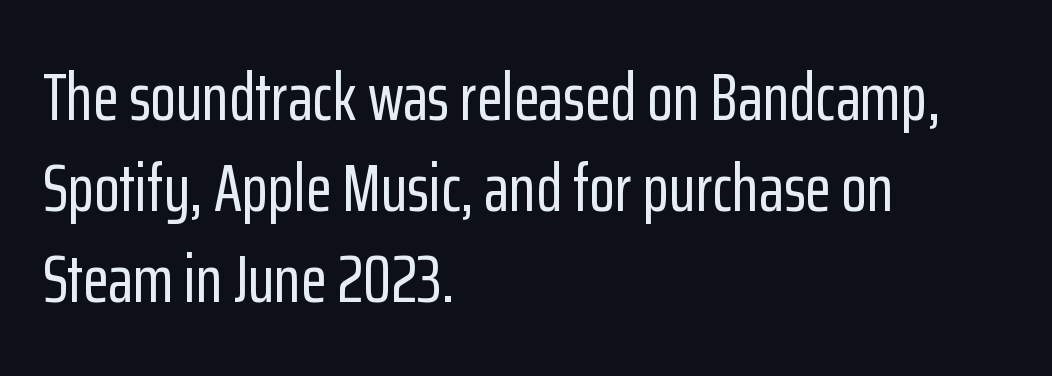
Q: Is the text italic (slanted)? A: No, it is upright.
Q: Is the typeface a serif or a sans-serif typeface? A: Sans-serif.
Q: Is the text underlined? A: No.
Q: How is the paragraph aligned? A: Left-aligned.
Q: Is the spacing between letters normal or unusually wide? A: Normal.
Q: Is the spacing between lines tight, normal or loose? A: Normal.
Q: Width (condensed, normal, or wide)? A: Condensed.
Q: Stroke contrast? A: Low.
Q: x-height? A: Medium.
Q: Monospaced? A: No.
